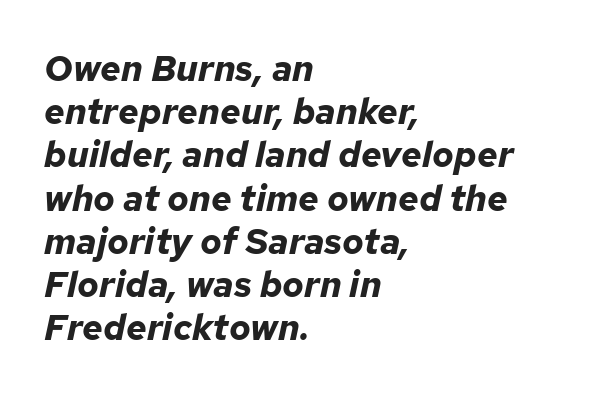
The text carries the slant typical of an italic or oblique font. The passage is arranged the way most books set body copy — flush left. Strokes here are thick enough to call this a true bold. Letter spacing: default. Varying glyph widths throughout — classic text-font behaviour.
